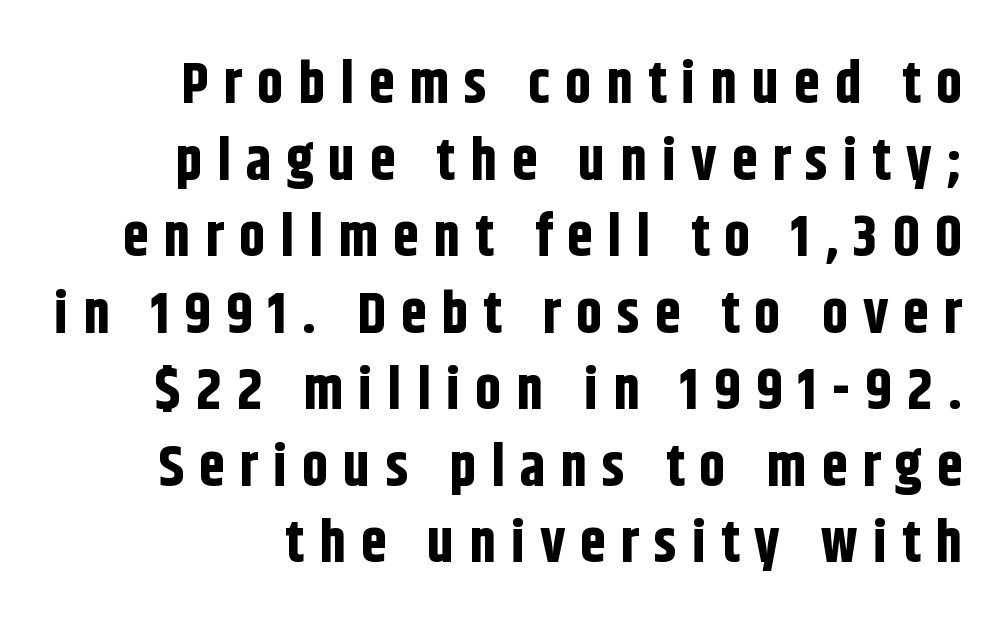
{"serif": "no", "italic": "no", "bold": "yes", "weight": "bold", "width": "condensed", "stroke_contrast": "low", "x_height": "large", "monospaced": "no", "underline": "no", "align": "right", "line_spacing": "normal", "line_spacing_ratio": 1.32, "letter_spacing": "wide", "letter_spacing_em": 0.26, "glyph_px": 58}
